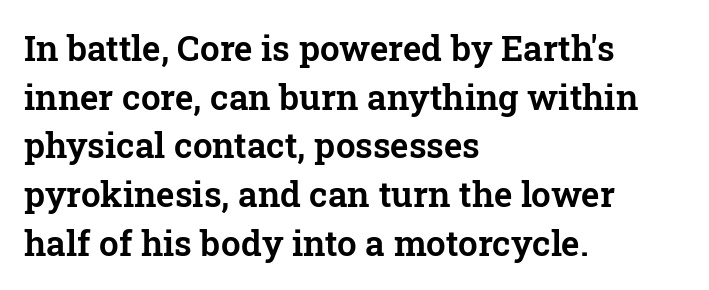
The image shows 35 px serif type, upright; set left-aligned, normal line spacing (1.39x), normal letter spacing, not underlined; low stroke contrast and a medium x-height.
